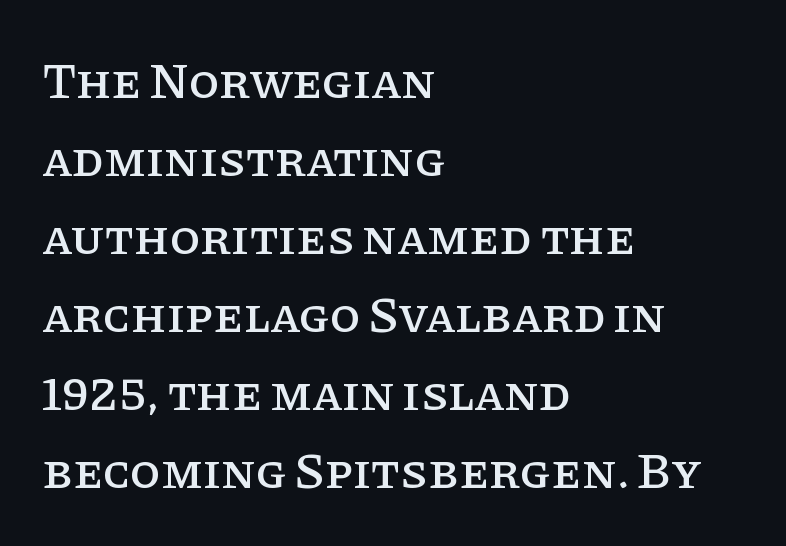
Reading down the column, the eye jumps a familiar distance to each next line. The passage shown is not underscored anywhere. The face used here is rendered with its standard letterfit. Characters remain perfectly vertical along every line.
